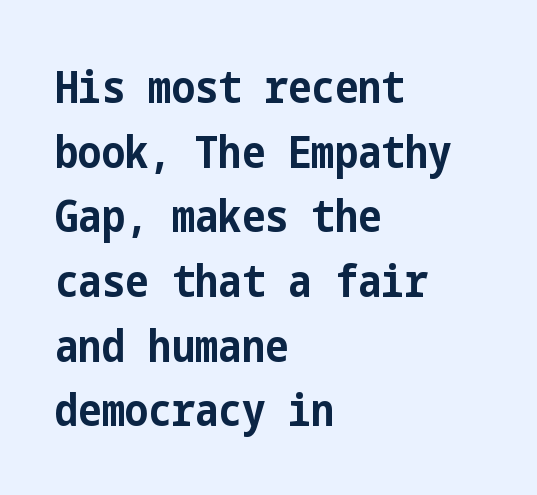
Q: Is the text bold? A: Yes.
Q: Is the text italic (slanted)? A: No, it is upright.
Q: Is the typeface a serif or a sans-serif typeface? A: Sans-serif.
Q: Is the text underlined? A: No.
Q: How is the paragraph aligned? A: Left-aligned.
Q: Is the spacing between letters normal or unusually wide? A: Normal.
Q: Is the spacing between lines tight, normal or loose? A: Normal.
Q: Width (condensed, normal, or wide)? A: Condensed.
Q: Stroke contrast? A: Low.
Q: x-height? A: Medium.
